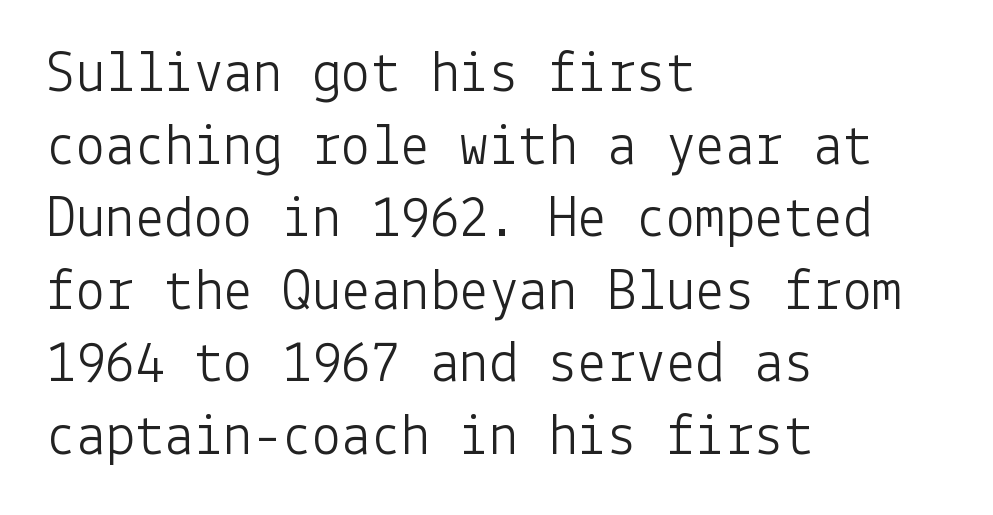
Q: Is the text bold? A: No.
Q: Is the text italic (slanted)? A: No, it is upright.
Q: Is the typeface a serif or a sans-serif typeface? A: Sans-serif.
Q: Is the text underlined? A: No.
Q: How is the paragraph aligned? A: Left-aligned.
Q: Is the spacing between letters normal or unusually wide? A: Normal.
Q: Width (condensed, normal, or wide)? A: Normal.
Q: Stroke contrast? A: Low.
Q: x-height? A: Medium.
